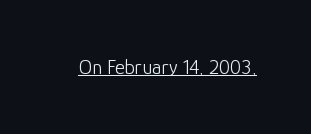
The image shows 21 px text type, upright; set normal letter spacing, underlined.
